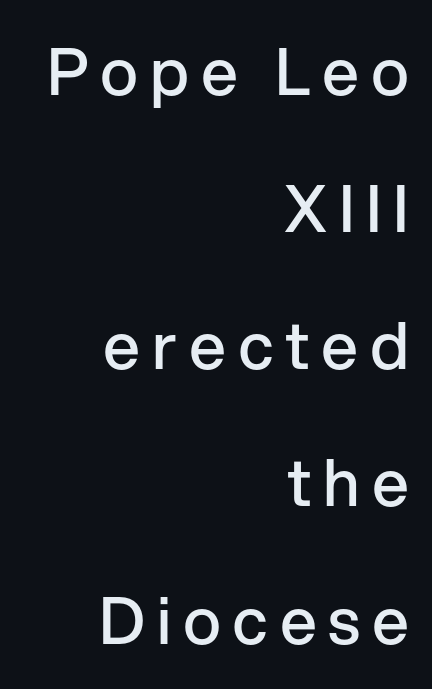
Typographic density is moderately raised because the face is semibold. Caption: multi-line text, flush right, ragged left. This sample has the flowing, uneven cadence of proportional lettering. The text was rendered using a sans face with plain stroke endings. Horizontal bands of white between lines are thick stripes.
